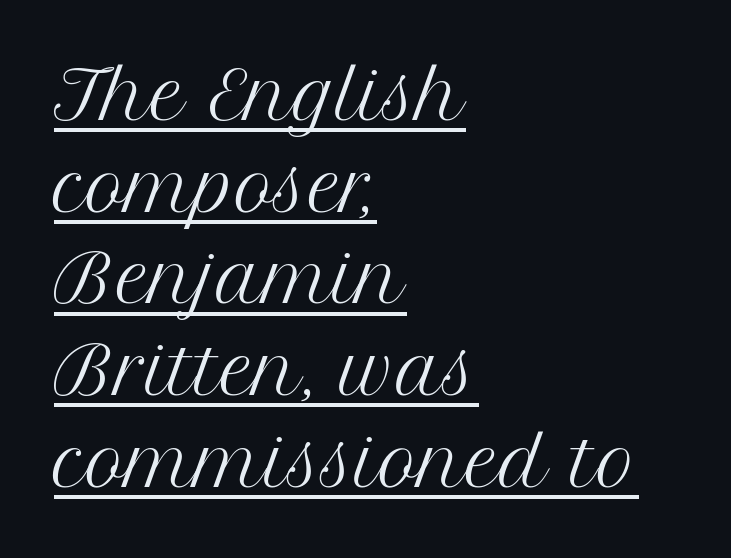
{"bold": "no", "weight": "regular", "width": "normal", "stroke_contrast": "medium", "x_height": "medium", "monospaced": "no", "underline": "yes", "align": "left", "line_spacing": "normal", "line_spacing_ratio": 1.39, "letter_spacing": "normal", "letter_spacing_em": 0.0, "glyph_px": 66}
